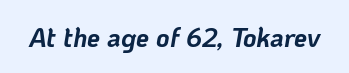
The baseline area is clear. The face used here has a pronounced slope to its letters. The face used here has the dense, thick strokes of a bold. Between one letter and the next there's only the usual sliver of space.
